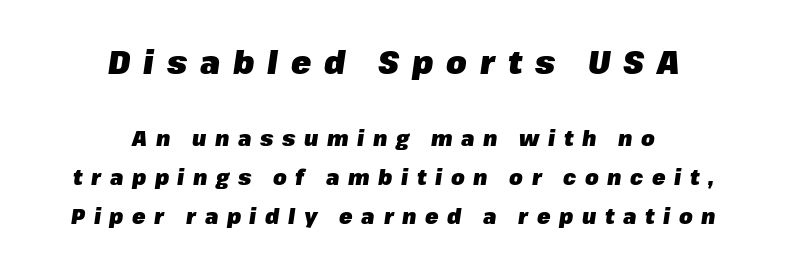
The image shows 33 px heavy type, italic (leaning right); set centered, line spacing 1.76x, unusually wide letter spacing (+0.39 em), not underlined; the first (top) block is 1.5x larger; low stroke contrast and a medium x-height.
